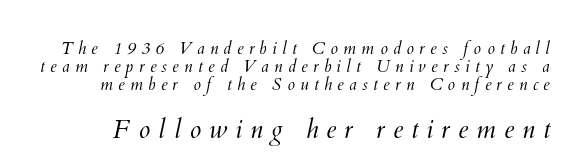
Bare-footed words on every line. Whoever set this chose condensed vertical rhythm over breathing room. The font is comparable to plain body text, perhaps lighter. Short note: letters widely spaced. Whoever set this made the second block the dominant, larger element.
